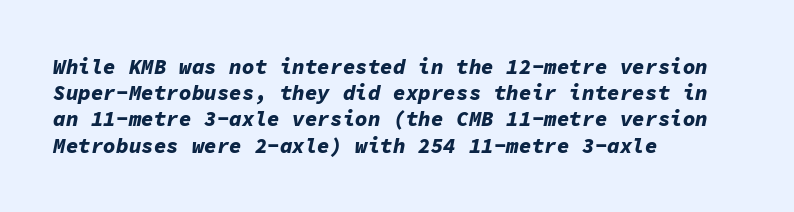
The whole block is typeset with a tilt. A normal amount of white space separates one row of letters from the next. Descender tails drop into unmarked territory. Students, note that the glyphs here touch the page at normal intervals.
